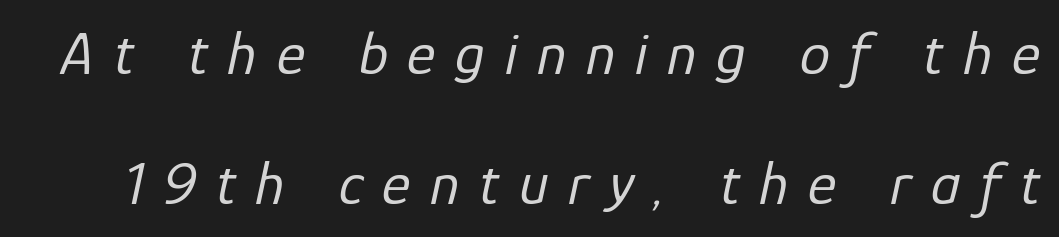
The image shows 61 px regular-weight type, italic (leaning right); set loose line spacing (2.13x), unusually wide letter spacing (+0.32 em), not underlined; low stroke contrast and a medium x-height.
